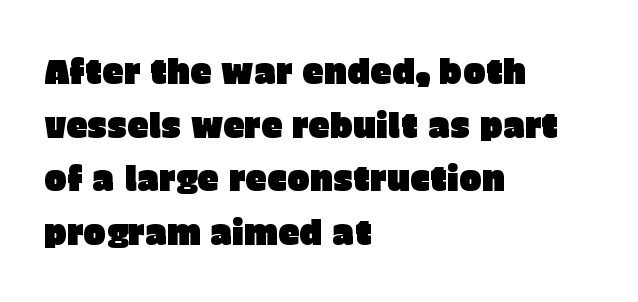
The face used here is rendered with its standard letterfit. Do the characters align in a grid? No, the font is proportional. Grotesque or geometric, the face here clearly has no serifs. A clean baseline with only descenders dipping below it. Evenly set lines give the paragraph a standard silhouette. No italicization has been applied; the sample stays upright.
